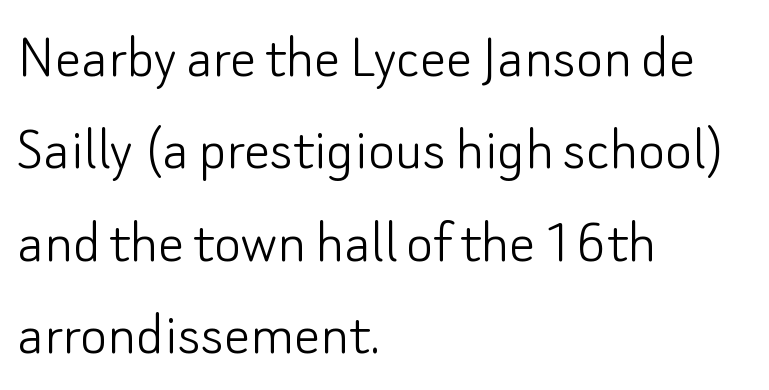
Q: Is the text bold? A: No.
Q: Is the text italic (slanted)? A: No, it is upright.
Q: Is the typeface a serif or a sans-serif typeface? A: Sans-serif.
Q: Is the text underlined? A: No.
Q: How is the paragraph aligned? A: Left-aligned.
Q: Is the spacing between letters normal or unusually wide? A: Normal.
Q: Is the spacing between lines tight, normal or loose? A: Normal.
Q: Width (condensed, normal, or wide)? A: Normal.
Q: Stroke contrast? A: Low.
Q: x-height? A: Small.
Q: Monospaced? A: No.
